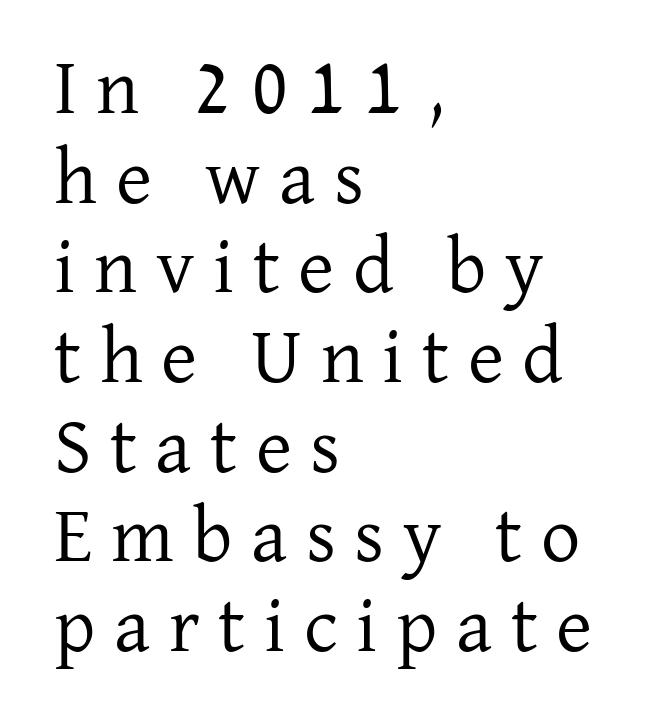
Q: Is the text bold? A: No.
Q: Is the text italic (slanted)? A: No, it is upright.
Q: Is the typeface a serif or a sans-serif typeface? A: Serif.
Q: Is the text underlined? A: No.
Q: How is the paragraph aligned? A: Left-aligned.
Q: Is the spacing between letters normal or unusually wide? A: Unusually wide.
Q: Is the spacing between lines tight, normal or loose? A: Tight.
Q: Width (condensed, normal, or wide)? A: Normal.
Q: Stroke contrast? A: Low.
Q: x-height? A: Medium.
Q: Monospaced? A: No.
